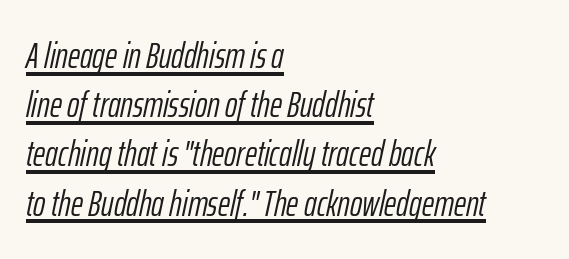
The image shows 37 px light, condensed type, italic (leaning right); set left-aligned, normal line spacing (1.33x), normal letter spacing, underlined; low stroke contrast and a medium x-height.
